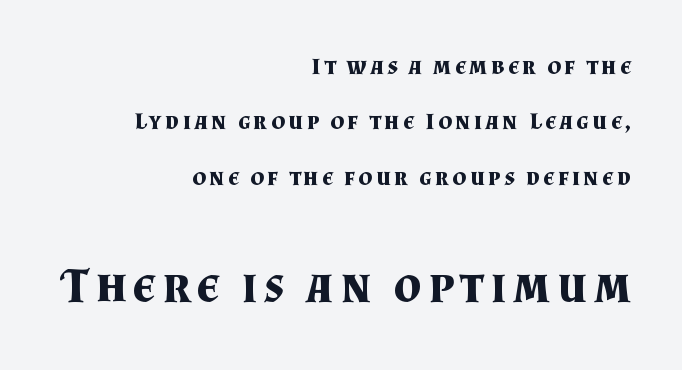
Q: Is the text bold? A: Yes.
Q: Is the text italic (slanted)? A: No, it is upright.
Q: Is the typeface a serif or a sans-serif typeface? A: Serif.
Q: Is the text underlined? A: No.
Q: How is the paragraph aligned? A: Right-aligned.
Q: Is the spacing between lines tight, normal or loose? A: Loose.
Q: Which block of text is set in a larger size, the first (top) or the second (bottom)? A: The second (bottom) one.
Q: Width (condensed, normal, or wide)? A: Normal.
Q: Stroke contrast? A: Medium.
Q: x-height? A: Small.
Q: Monospaced? A: No.
